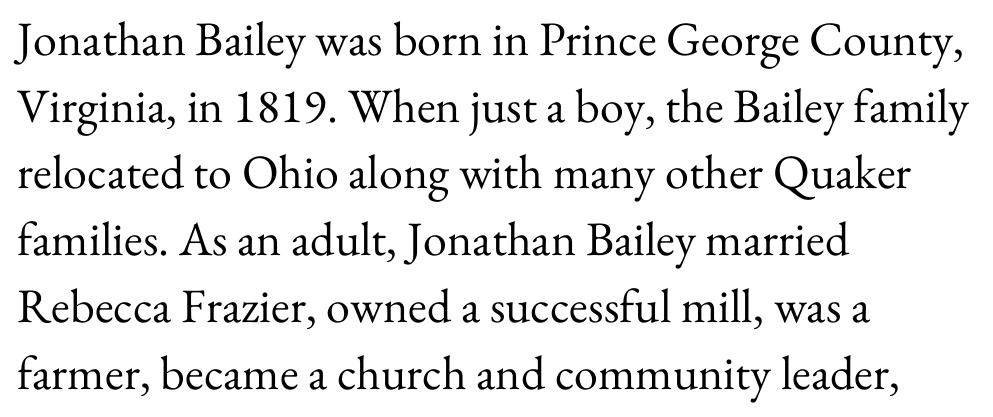
{"serif": "yes", "italic": "no", "bold": "no", "weight": "regular", "width": "normal", "stroke_contrast": "medium", "x_height": "small", "monospaced": "no", "underline": "no", "align": "left", "line_spacing": "normal", "line_spacing_ratio": 1.39, "letter_spacing": "normal", "letter_spacing_em": 0.0, "glyph_px": 48}
